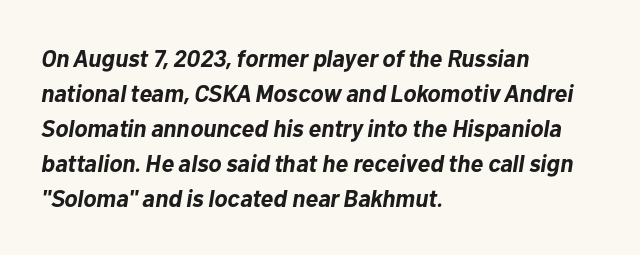
{"italic": "yes", "lean": "right", "slant_degrees": 10, "bold": "yes", "underline": "no", "align": "left", "line_spacing": "normal", "line_spacing_ratio": 1.46, "letter_spacing": "normal", "letter_spacing_em": 0.0, "glyph_px": 24}
